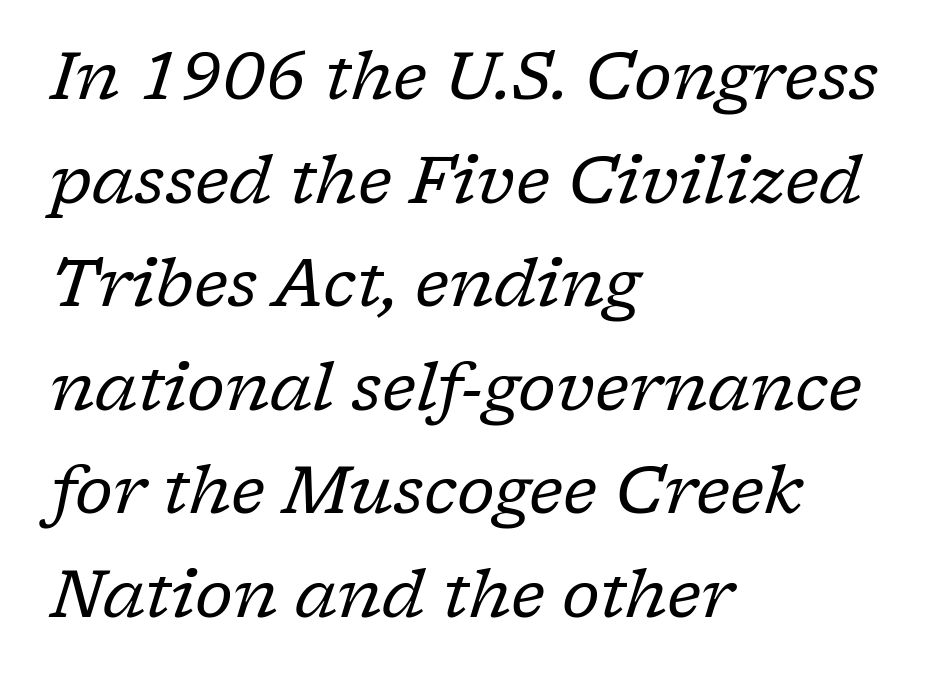
The image shows 66 px regular-weight serif type, italic (leaning right); set left-aligned, normal line spacing (1.57x), normal letter spacing, not underlined; low stroke contrast and a medium x-height.
